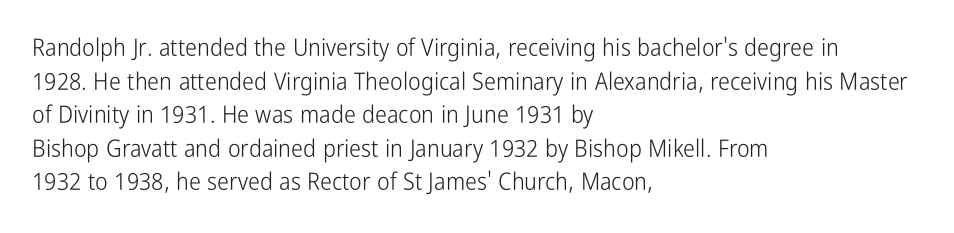
The image shows 24 px text type, upright; set left-aligned, normal line spacing (1.4x), normal letter spacing, not underlined.
